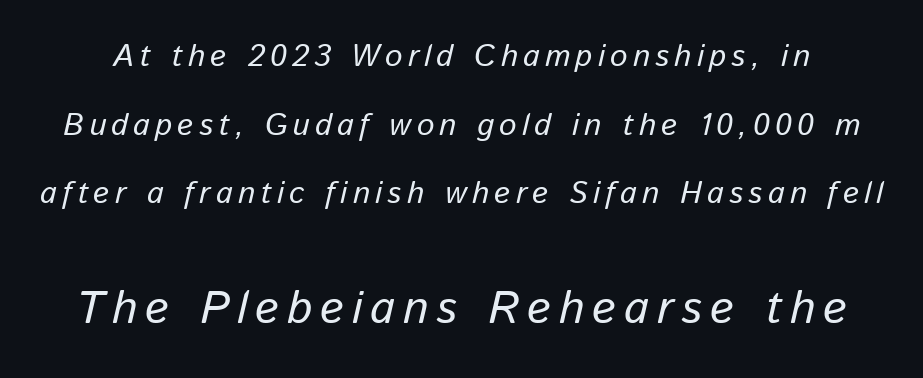
{"italic": "yes", "lean": "right", "slant_degrees": 13, "bold": "no", "weight": "regular", "width": "normal", "stroke_contrast": "low", "x_height": "medium", "monospaced": "no", "underline": "no", "line_spacing": "loose", "line_spacing_ratio": 2.21, "larger_block": "second", "size_ratio": 1.48, "glyph_px": 46}
